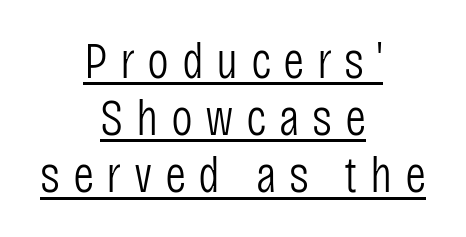
Vertical stems look standard width or narrower in stroke. Ascenders rise straight up at ninety degrees. Underlining? Definitely there. One-word summary of the alignment: center. Cramped leading. Caption: expanded tracking, letters set apart.
